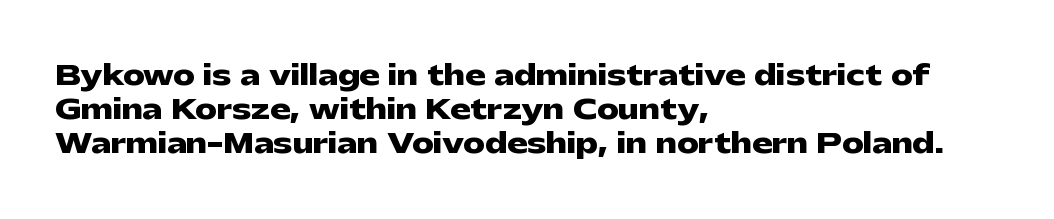
The image shows 27 px bold type, upright; set left-aligned, normal line spacing (1.26x), normal letter spacing, not underlined.
